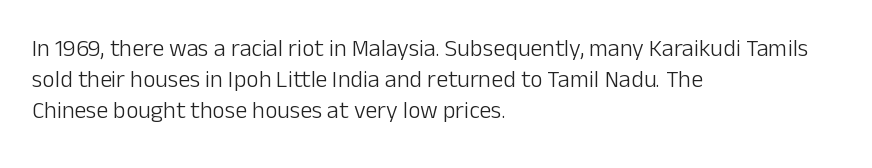
Q: Is the text bold? A: No.
Q: Is the text italic (slanted)? A: No, it is upright.
Q: Is the text underlined? A: No.
Q: How is the paragraph aligned? A: Left-aligned.
Q: Is the spacing between letters normal or unusually wide? A: Normal.
Q: Is the spacing between lines tight, normal or loose? A: Normal.
